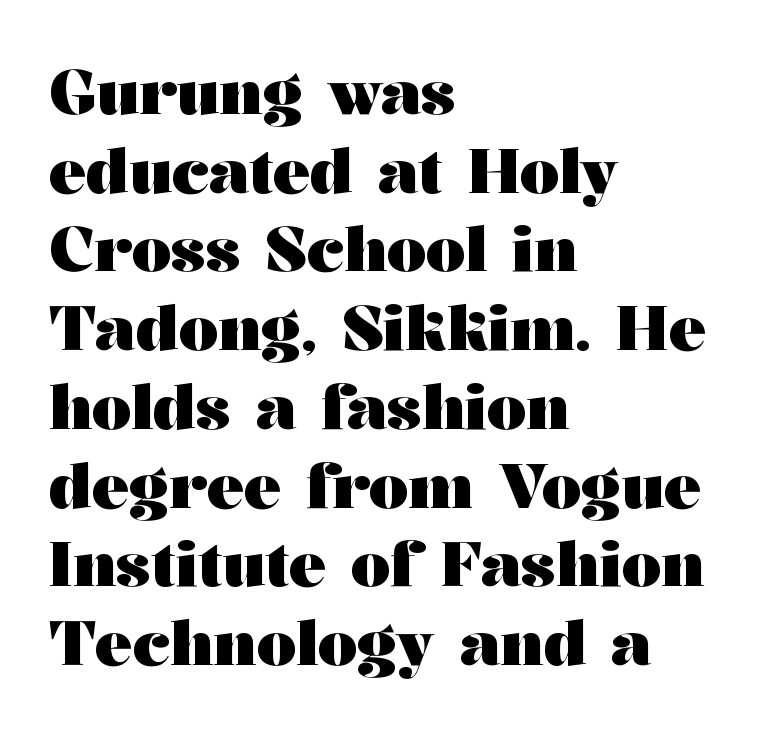
The image shows 62 px heavy, wide serif type, upright; set left-aligned, normal line spacing (1.27x), normal letter spacing, not underlined; medium stroke contrast and a medium x-height.
